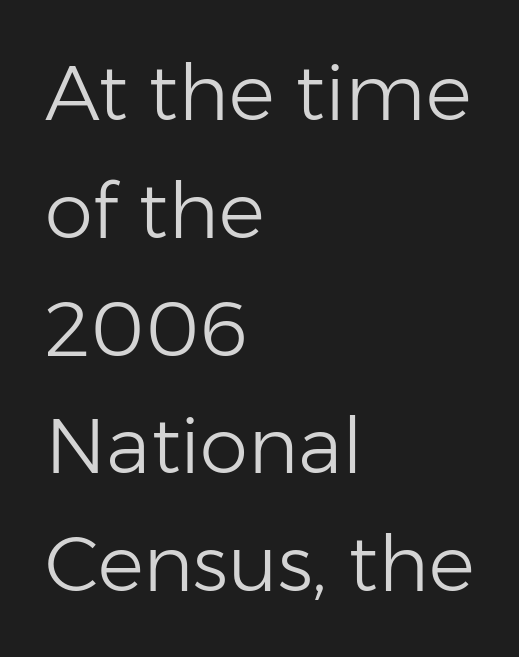
The image shows 77 px light sans-serif type, upright; set left-aligned, normal line spacing (1.53x), normal letter spacing, not underlined; low stroke contrast and a medium x-height.
